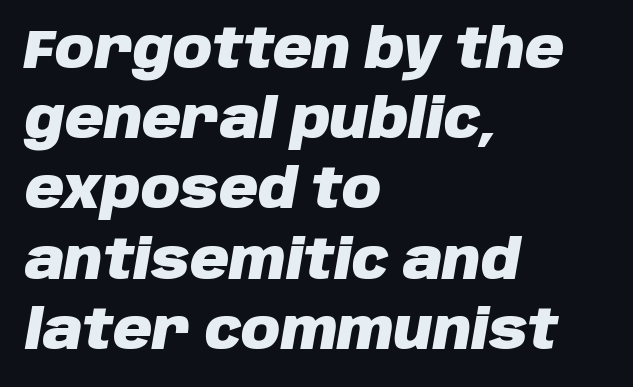
The image shows 54 px heavy type, italic (leaning right); set left-aligned, normal line spacing (1.3x), normal letter spacing, not underlined; low stroke contrast and a large x-height.
